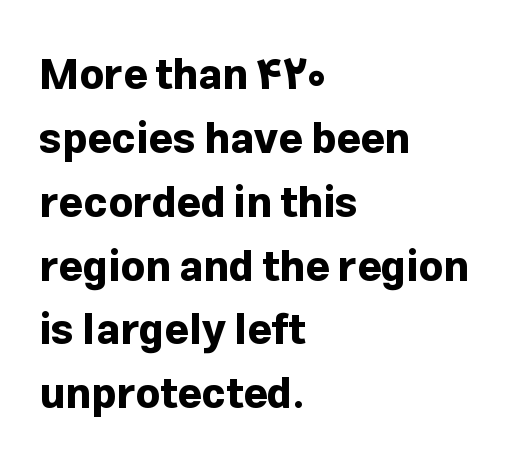
Q: Is the text bold? A: Yes.
Q: Is the text italic (slanted)? A: No, it is upright.
Q: Is the typeface a serif or a sans-serif typeface? A: Sans-serif.
Q: Is the text underlined? A: No.
Q: How is the paragraph aligned? A: Left-aligned.
Q: Is the spacing between letters normal or unusually wide? A: Normal.
Q: Is the spacing between lines tight, normal or loose? A: Normal.
Q: Width (condensed, normal, or wide)? A: Normal.
Q: Stroke contrast? A: Low.
Q: x-height? A: Medium.
Q: Monospaced? A: No.
